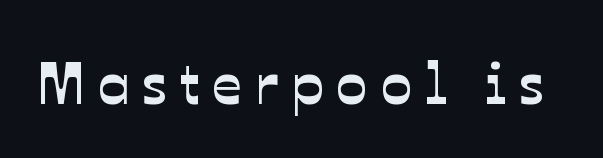
{"serif": "no", "width": "normal", "stroke_contrast": "low", "x_height": "medium", "monospaced": "no", "underline": "no", "letter_spacing": "wide", "letter_spacing_em": 0.21, "glyph_px": 59}
